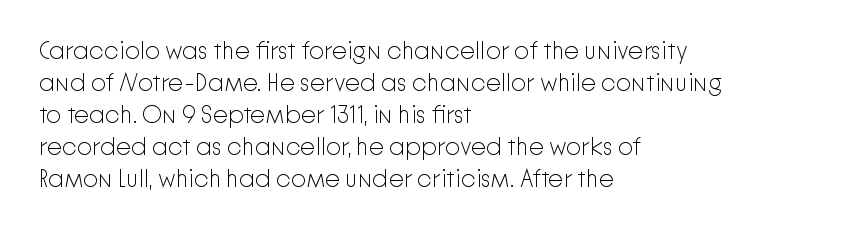
The image shows 24 px text type, upright; set left-aligned, normal line spacing (1.33x), normal letter spacing, not underlined.
